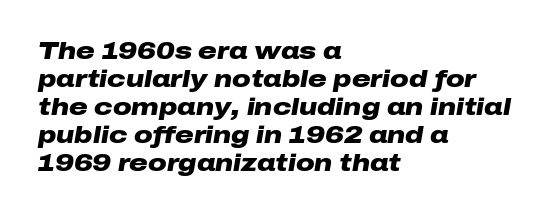
The image shows 23 px bold type, italic (leaning right); set left-aligned, line spacing 1.22x, normal letter spacing, not underlined.
